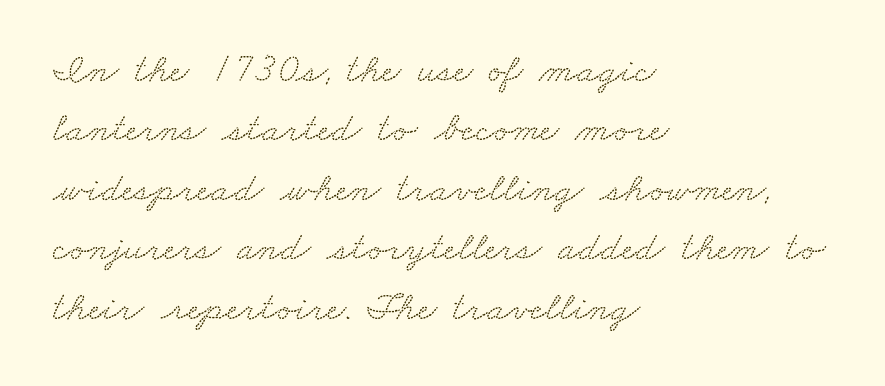
{"width": "wide", "stroke_contrast": "low", "x_height": "small", "monospaced": "no", "underline": "no", "align": "left", "line_spacing": "normal", "line_spacing_ratio": 1.45, "letter_spacing": "normal", "letter_spacing_em": 0.0, "glyph_px": 41}
